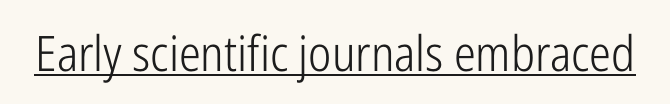
Serif or sans? Sans — the stroke terminals are bare. Is there any slant? The stems are plumb. Glyph-to-glyph distance matches everyday printed text. Letters have the restrained weight of plain body copy at most. A typesetter would call this proportional, since set widths differ per character.
